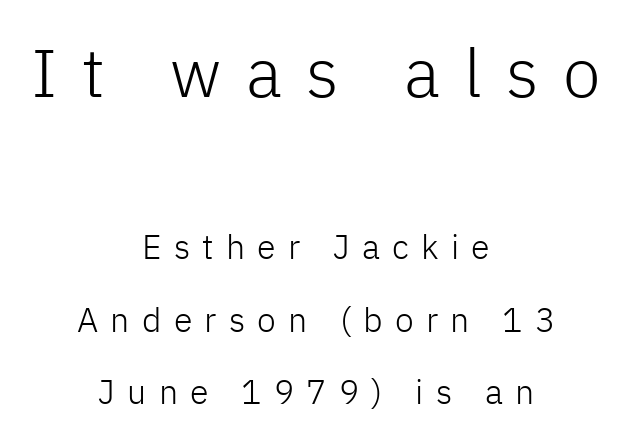
The image shows 68 px light sans-serif type, upright; set centered, loose line spacing (2.14x), unusually wide letter spacing (+0.36 em), not underlined; the first (top) block is 2.0x larger; low stroke contrast and a medium x-height.
